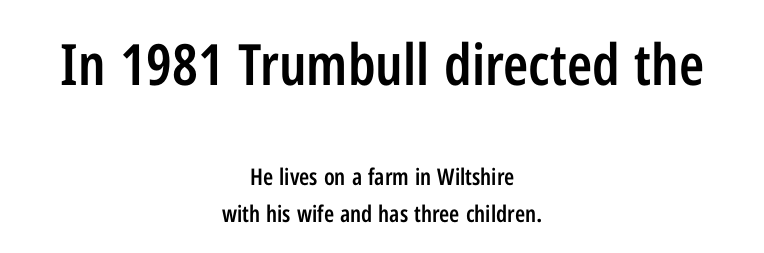
{"serif": "no", "italic": "no", "bold": "semi", "weight": "semibold", "width": "condensed", "stroke_contrast": "low", "x_height": "medium", "monospaced": "no", "underline": "no", "align": "center", "line_spacing": "normal", "line_spacing_ratio": 1.59, "letter_spacing": "normal", "letter_spacing_em": 0.0, "larger_block": "first", "size_ratio": 2.48, "glyph_px": 57}
